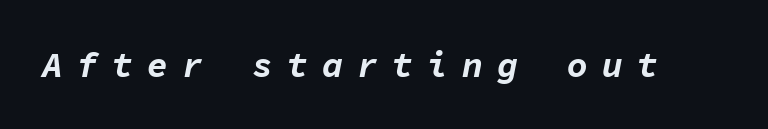
Q: Is the text bold? A: Yes.
Q: Is the text italic (slanted)? A: Yes, it leans right by about 11 degrees.
Q: Is the text underlined? A: No.
Q: Is the spacing between letters normal or unusually wide? A: Unusually wide.
Q: Width (condensed, normal, or wide)? A: Normal.
Q: Stroke contrast? A: Low.
Q: x-height? A: Medium.
Q: Monospaced? A: Yes.
